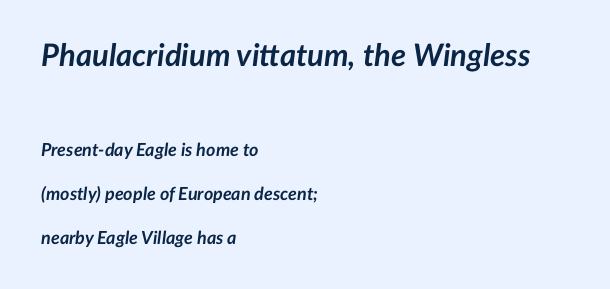
The image shows 31 px semibold type, italic (leaning right); set left-aligned, loose line spacing (2.43x), normal letter spacing, not underlined; the first (top) block is 1.72x larger; low stroke contrast and a medium x-height.
